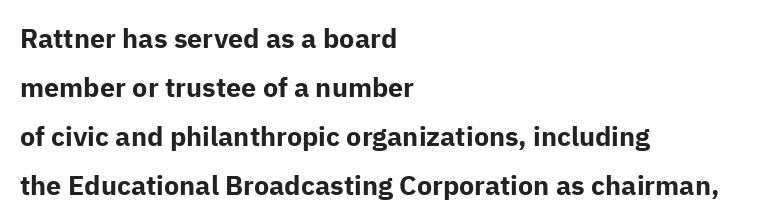
The image shows 27 px bold type, upright; set left-aligned, line spacing 1.82x, normal letter spacing, not underlined.
